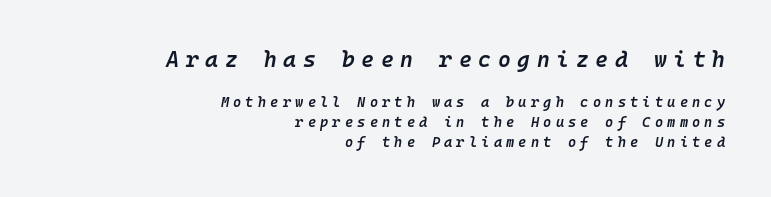
Q: Is the text bold? A: Semi-bold.
Q: Is the text italic (slanted)? A: Yes, it leans right by about 10 degrees.
Q: Is the text underlined? A: No.
Q: How is the paragraph aligned? A: Right-aligned.
Q: Is the spacing between letters normal or unusually wide? A: Unusually wide.
Q: Is the spacing between lines tight, normal or loose? A: Normal.
Q: Which block of text is set in a larger size, the first (top) or the second (bottom)? A: The first (top) one.
